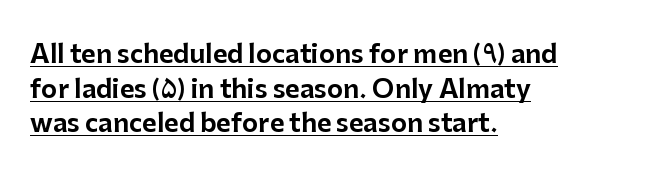
{"italic": "no", "underline": "yes", "align": "left", "line_spacing": "normal", "line_spacing_ratio": 1.39, "letter_spacing": "normal", "letter_spacing_em": 0.0, "glyph_px": 25}
